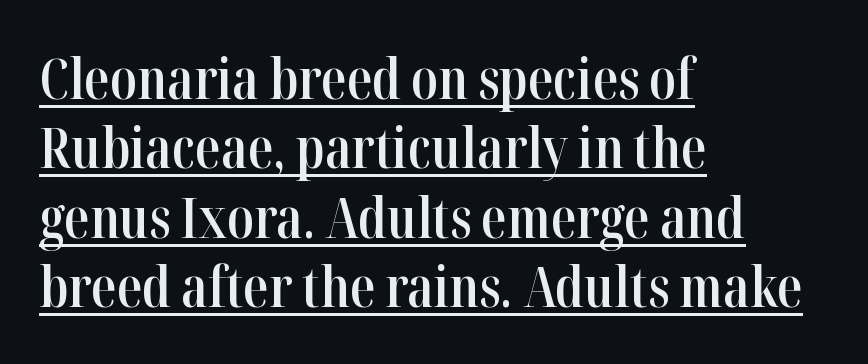
Firm but not heavy-handed strokes: this text is semibold. Honestly, the letter spacing is just normal — you wouldn't notice it. Little horizontal feet cap the strokes, marking this as serif type. Underlining? Definitely there. It's the straight-up-and-down kind of type.
